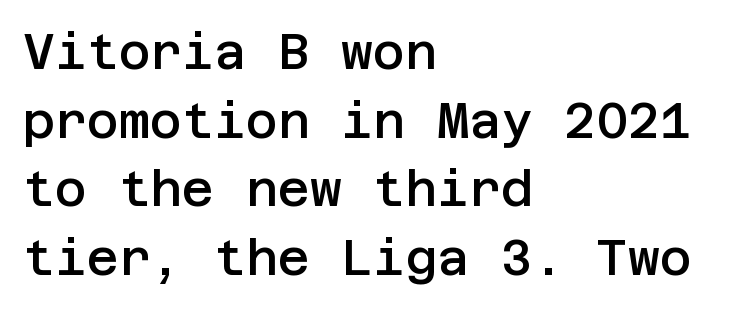
Q: Is the text bold? A: Semi-bold.
Q: Is the text italic (slanted)? A: No, it is upright.
Q: Is the typeface a serif or a sans-serif typeface? A: Sans-serif.
Q: Is the text underlined? A: No.
Q: How is the paragraph aligned? A: Left-aligned.
Q: Is the spacing between letters normal or unusually wide? A: Normal.
Q: Is the spacing between lines tight, normal or loose? A: Normal.
Q: Width (condensed, normal, or wide)? A: Normal.
Q: Stroke contrast? A: Low.
Q: x-height? A: Large.
